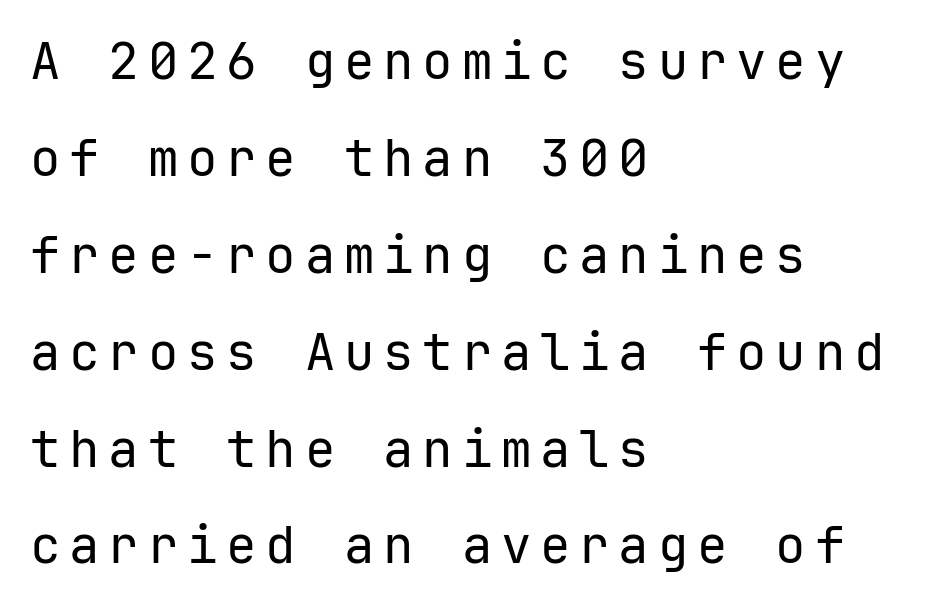
Compared with a centered layout, this one pins lines to the left instead. Classification — sans serif. Ink coverage per letter is moderate at most. Type without underlining.
